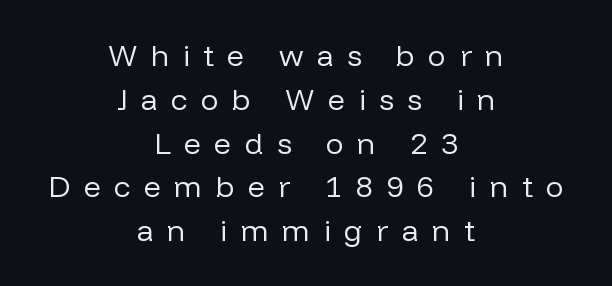
Q: Is the text bold? A: No.
Q: Is the text italic (slanted)? A: No, it is upright.
Q: Is the typeface a serif or a sans-serif typeface? A: Sans-serif.
Q: Is the text underlined? A: No.
Q: How is the paragraph aligned? A: Centered.
Q: Is the spacing between letters normal or unusually wide? A: Unusually wide.
Q: Is the spacing between lines tight, normal or loose? A: Normal.
Q: Width (condensed, normal, or wide)? A: Normal.
Q: Stroke contrast? A: Low.
Q: x-height? A: Medium.
Q: Monospaced? A: No.
